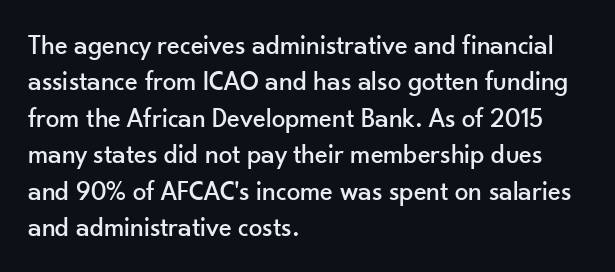
{"italic": "no", "underline": "no", "align": "left", "line_spacing": "normal", "line_spacing_ratio": 1.35, "letter_spacing": "normal", "letter_spacing_em": 0.0, "glyph_px": 27}
